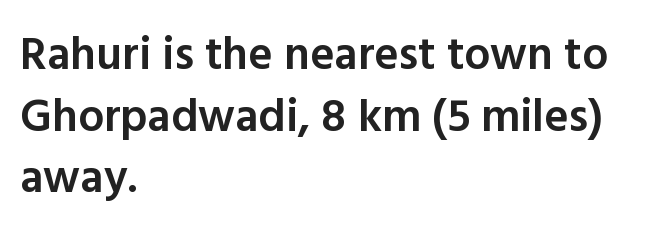
{"serif": "no", "italic": "no", "bold": "semi", "weight": "semibold", "width": "normal", "x_height": "medium", "monospaced": "no", "underline": "no", "align": "left", "line_spacing": "normal", "line_spacing_ratio": 1.34, "letter_spacing": "normal", "letter_spacing_em": 0.0, "glyph_px": 46}
